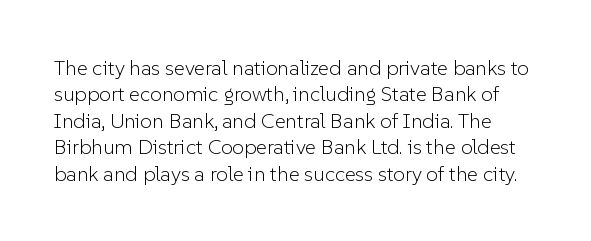
{"italic": "no", "bold": "no", "underline": "no", "line_spacing": "normal", "line_spacing_ratio": 1.26, "letter_spacing": "normal", "letter_spacing_em": 0.0, "glyph_px": 21}
